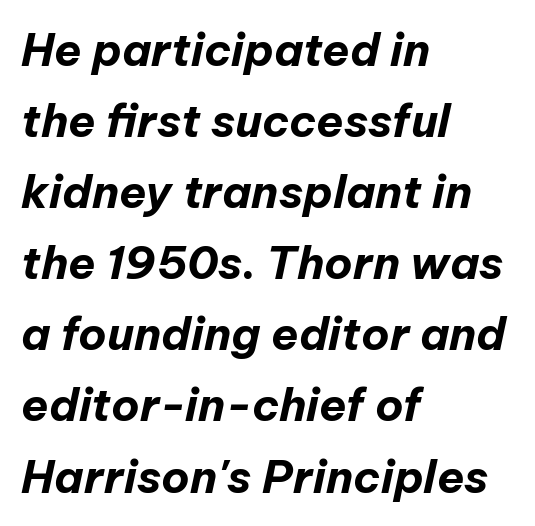
Q: Is the text bold? A: Yes.
Q: Is the text italic (slanted)? A: Yes, it leans right by about 12 degrees.
Q: Is the text underlined? A: No.
Q: How is the paragraph aligned? A: Left-aligned.
Q: Is the spacing between letters normal or unusually wide? A: Normal.
Q: Is the spacing between lines tight, normal or loose? A: Normal.
Q: Width (condensed, normal, or wide)? A: Normal.
Q: Stroke contrast? A: Low.
Q: x-height? A: Medium.
Q: Monospaced? A: No.
